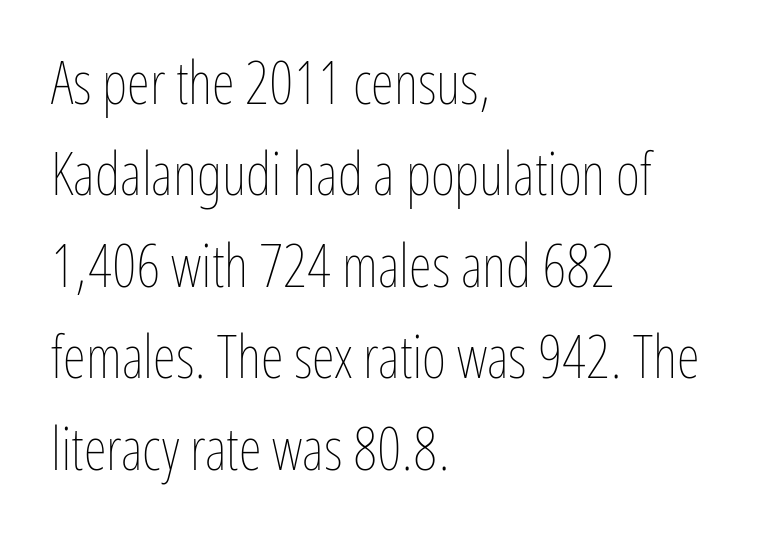
The paragraph shown leans on its left margin. Varying glyph widths throughout — classic text-font behaviour. Look at the tracking — it's just the regular setting, nothing added. No heavy texture on the line: the type isn't bold.
